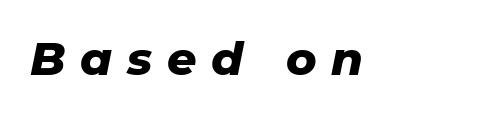
The image shows 46 px heavy type, italic (leaning right); set unusually wide letter spacing (+0.32 em), not underlined; low stroke contrast and a medium x-height.
